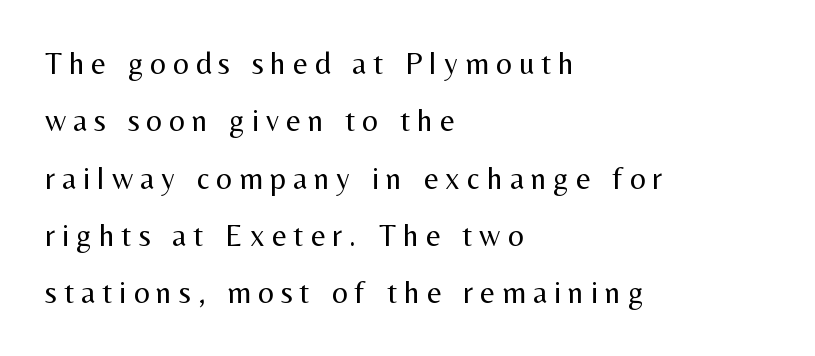
Q: Is the text bold? A: No.
Q: Is the text italic (slanted)? A: No, it is upright.
Q: Is the typeface a serif or a sans-serif typeface? A: Sans-serif.
Q: Is the text underlined? A: No.
Q: How is the paragraph aligned? A: Left-aligned.
Q: Is the spacing between letters normal or unusually wide? A: Unusually wide.
Q: Width (condensed, normal, or wide)? A: Normal.
Q: Stroke contrast? A: Medium.
Q: x-height? A: Medium.
Q: Monospaced? A: No.
